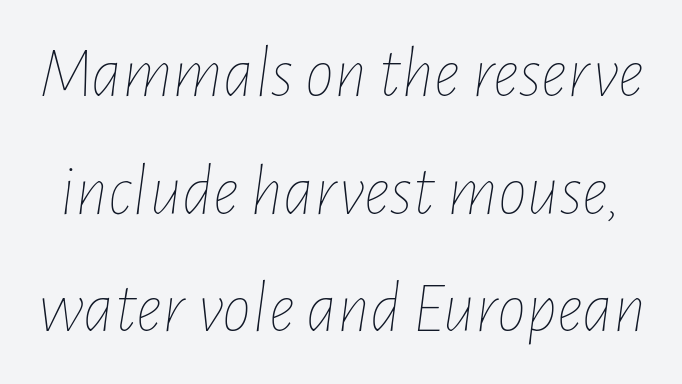
Descenders hang freely into open space. Posture: slanted. Tracking here is standard; glyphs follow each other at the usual distance. The weight tops out at a normal text grade.
